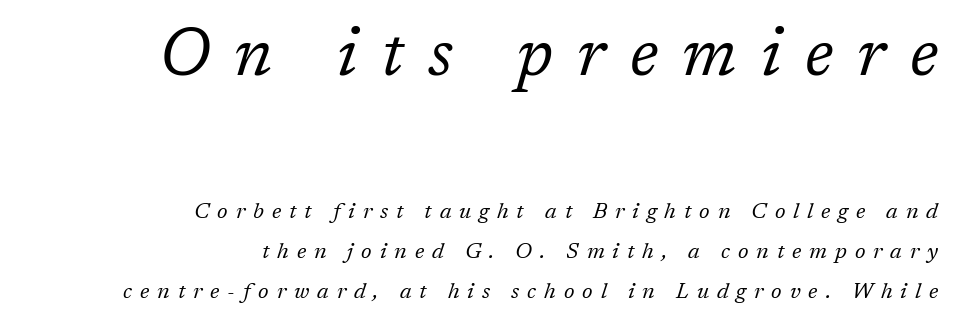
The image shows 67 px regular-weight serif type, italic (leaning right); set right-aligned, line spacing 1.82x, unusually wide letter spacing (+0.36 em), not underlined; the first (top) block is 3.05x larger; low stroke contrast and a medium x-height.
